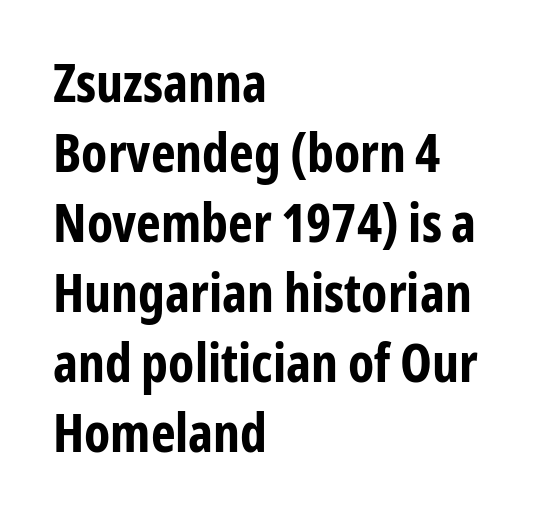
{"serif": "no", "italic": "no", "bold": "yes", "weight": "bold", "width": "condensed", "stroke_contrast": "low", "x_height": "medium", "monospaced": "no", "underline": "no", "align": "left", "line_spacing": "normal", "line_spacing_ratio": 1.32, "letter_spacing": "normal", "letter_spacing_em": 0.0, "glyph_px": 53}
